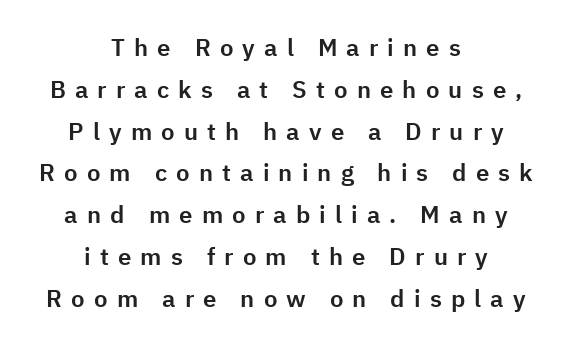
The image shows 24 px text type, upright; set centered, line spacing 1.74x, unusually wide letter spacing (+0.38 em), not underlined.
